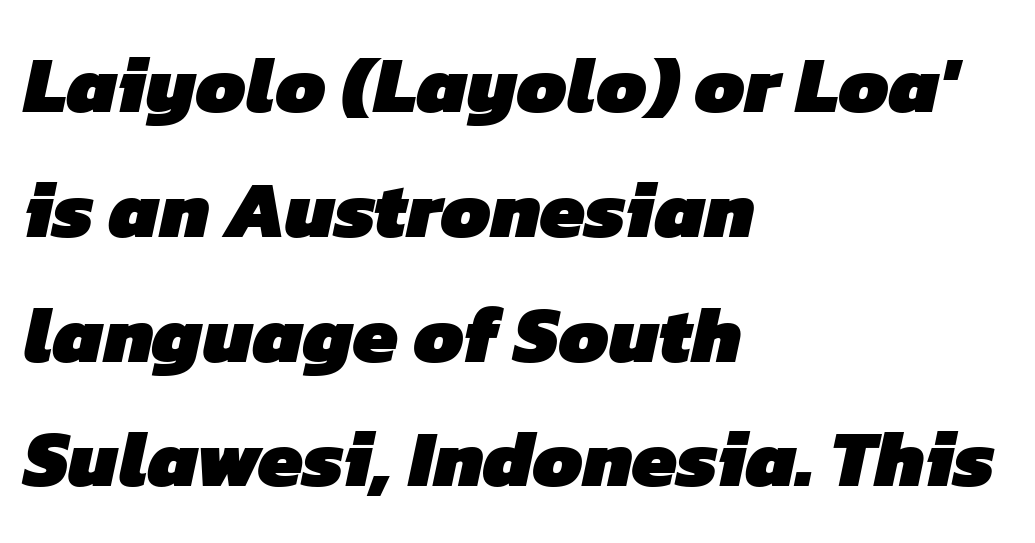
Do the characters align in a grid? No, the font is proportional. Baseline-to-baseline distance is the conventional proportion of letter height. This sample uses plain, unmodified letter spacing. Letters rest on an invisible, unmarked baseline.
